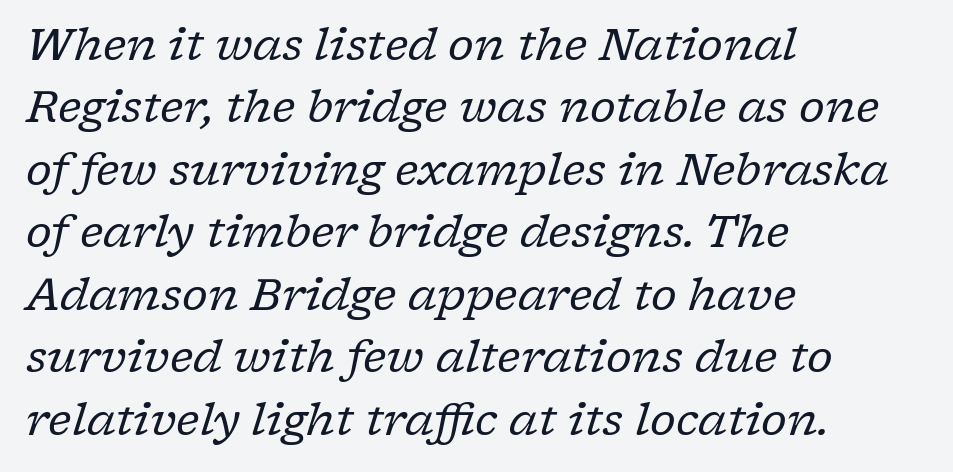
The image shows 44 px regular-weight serif type, italic (leaning right); set left-aligned, normal line spacing (1.42x), normal letter spacing, not underlined; low stroke contrast and a medium x-height.
